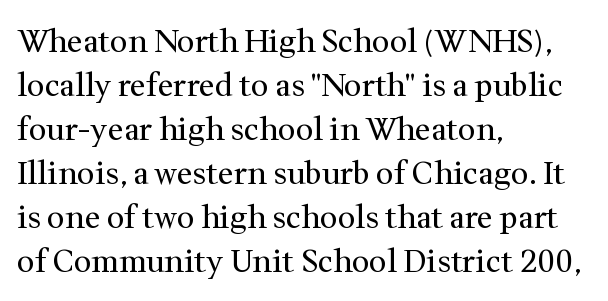
These lines are rendered in a variable-pitch font. Type without underlining. Left-aligned paragraph, ragged on the right. The space between consecutive lines is moderate. These glyphs show unthickened strokes, regular width or finer. Here the glyphs are tracked normally, forming tight word shapes.
